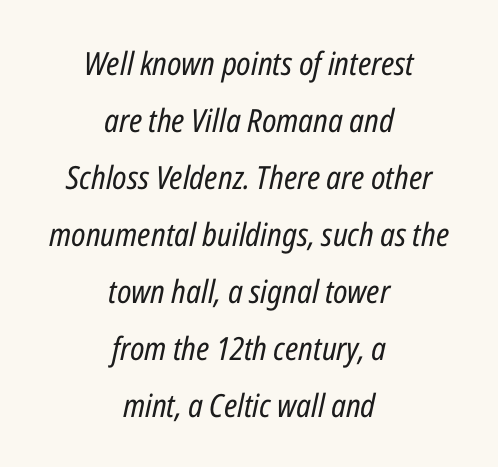
The rendering keeps characters at their native spacing. The lettering tilts uniformly, giving the passage an italic look. Leftover space on each line is divided equally before and after the words. These lines are rendered in a variable-pitch font. Is this a heavy cut? Hardly; it is regular or lighter.
